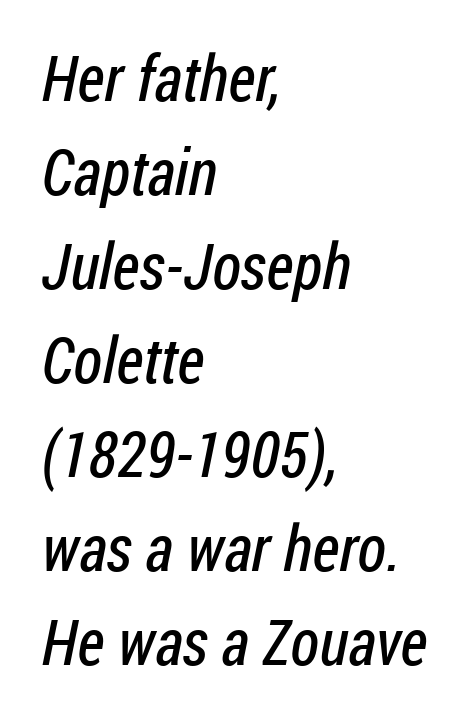
The image shows 64 px regular-weight, condensed sans-serif type; set left-aligned, normal line spacing (1.47x), normal letter spacing, not underlined; low stroke contrast and a medium x-height.
